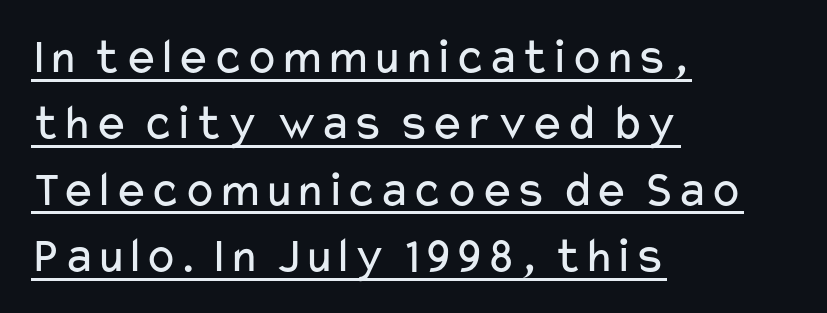
The image shows 51 px regular-weight, wide sans-serif type, upright; set left-aligned, normal line spacing (1.3x), normal letter spacing, underlined; low stroke contrast and a medium x-height.
